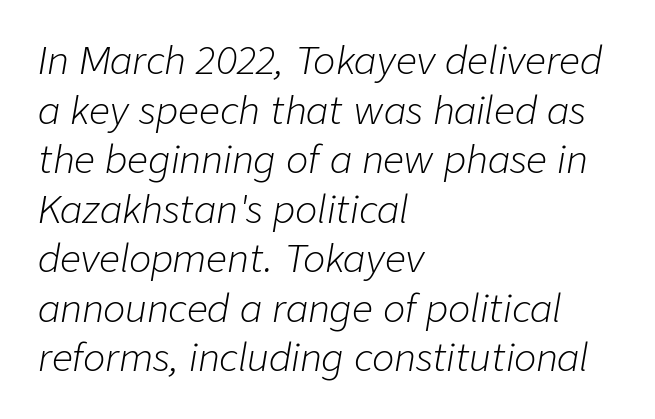
There is no visible air inserted between adjacent glyphs. Is this a fixed-width face? No — the glyphs have proportional, varying widths. The vertical gap from one line to the next is medium. Has an underline been added? It has not.
